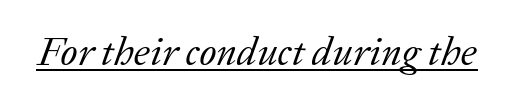
Beneath each row of characters lies a ruled line. The horizontal fit of the characters is conventional and even. Is this a heavy cut? Hardly; it is regular or lighter. Yep, those are serifs on the letters. The face used here is proportionally spaced, like ordinary book or web type.
